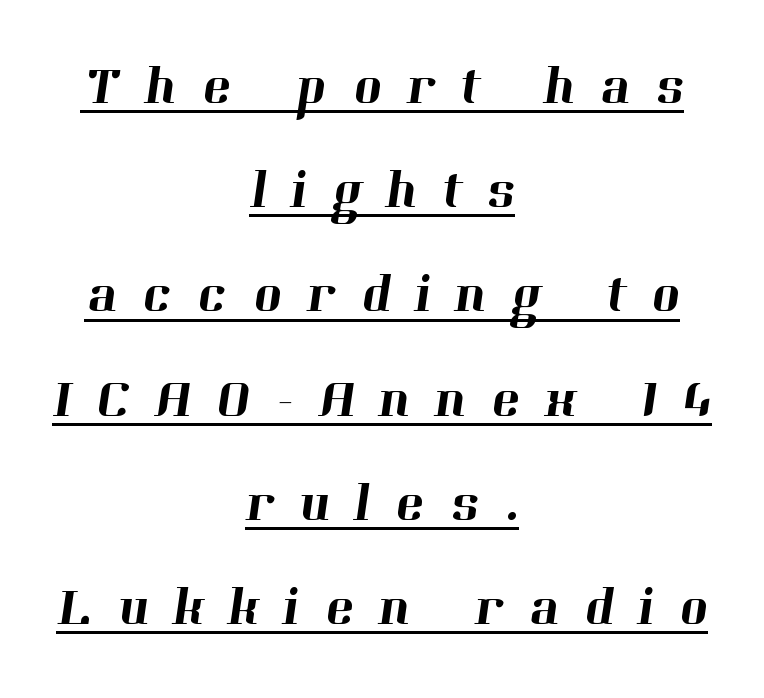
{"serif": "yes", "width": "normal", "stroke_contrast": "high", "x_height": "medium", "monospaced": "no", "underline": "yes", "align": "center", "line_spacing": "loose", "line_spacing_ratio": 1.93, "letter_spacing": "wide", "letter_spacing_em": 0.47, "glyph_px": 54}
